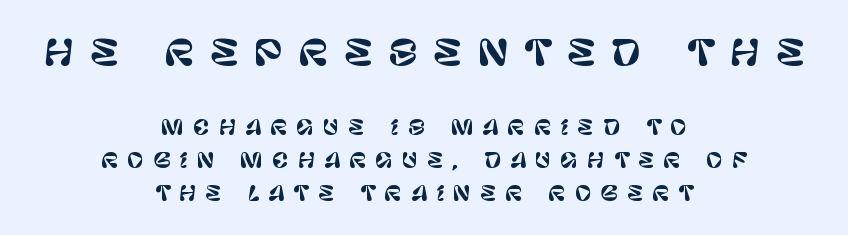
Type without underlining. Is the lower block the larger one? No — the upper block carries the bigger type. You could not count columns in this text — the font is proportionally spaced. The setting favours the middle, as headings and verse often do.
